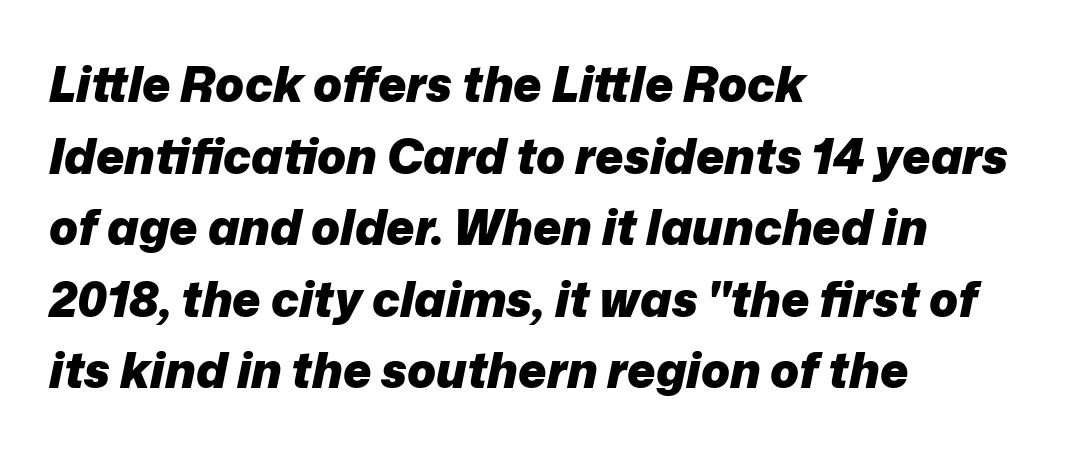
Chunky letters — that's bold for sure. The rendering anchors every line to the left-hand side. This sample keeps an unexceptional amount of space between lines. Note the varied advance widths — an 'i' is clearly narrower than an 'm'. The foot of each line stays bare and open. This is oblique type, the kind used for emphasis or titles.
